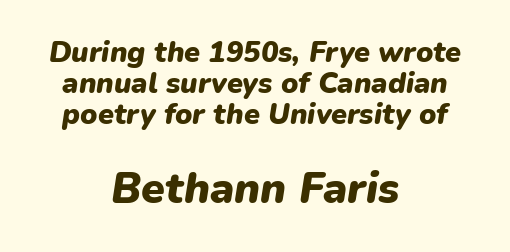
The face used here has the dense, thick strokes of a bold. When letters slant like this, we call the style italic. Anything drawn beneath the words? Only blank space. The gaps between neighbouring characters are ordinary and unremarkable. Bigger letters appear in the bottom chunk; the top chunk is reduced.
